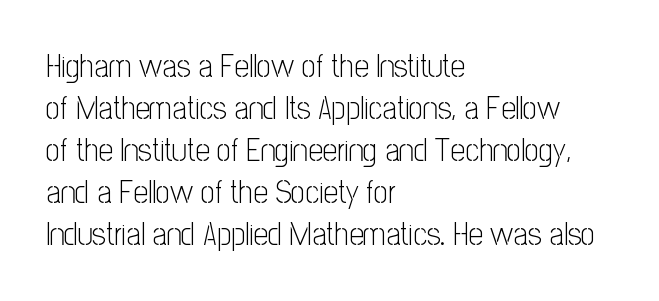
The axis of the letterforms is exactly vertical. This sample uses plain, unmodified letter spacing. One-word summary of the alignment: left. The face used here is proportionally spaced, like ordinary book or web type. Whoever set this chose a conventional vertical rhythm.
